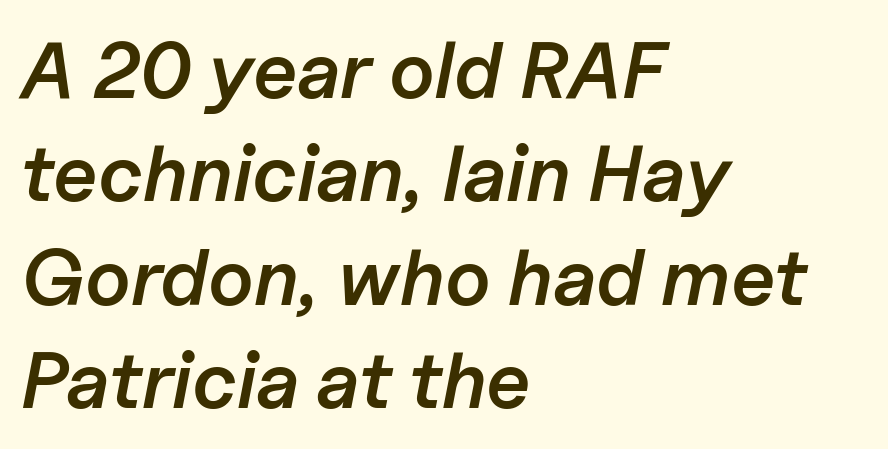
The letters sit at their default tracking, neither squeezed nor spread. Character widths vary here, with narrow letters taking less room than wide ones. Does the copy run flush right? No — it runs flush left. The face used here is a semibold: visibly heavier than regular, lighter than bold. Is the type slanted? Yes — the strokes lean at a clear angle.
